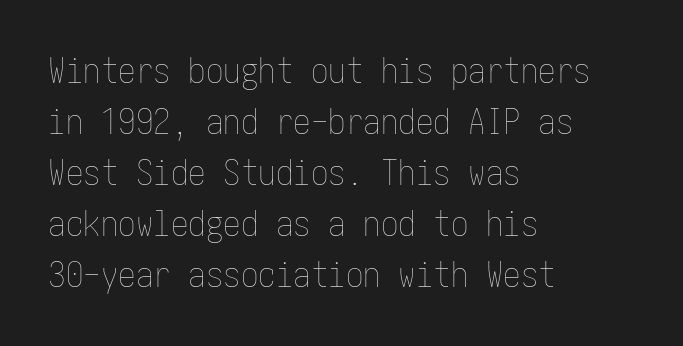
The lettering stays uniformly vertical, giving the passage a roman look. Short and long lines alike share a common starting point at left. The glyphs are unaccompanied by any horizontal stroke below them. This block has exactly the height ordinary leading produces. Is the stroke heavy? The answer is a plain regular-or-lighter. You could call the tracking neutral — neither tight nor loose.
